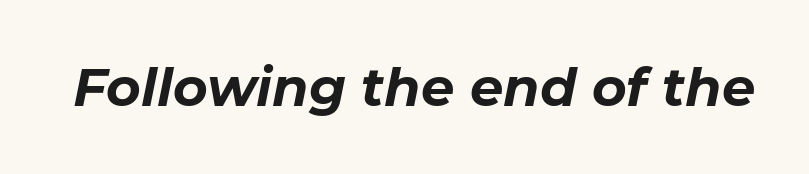
Q: Is the text bold? A: Yes.
Q: Is the text italic (slanted)? A: Yes, it leans right by about 11 degrees.
Q: Is the text underlined? A: No.
Q: Is the spacing between letters normal or unusually wide? A: Normal.
Q: Width (condensed, normal, or wide)? A: Normal.
Q: Stroke contrast? A: Low.
Q: x-height? A: Medium.
Q: Monospaced? A: No.
